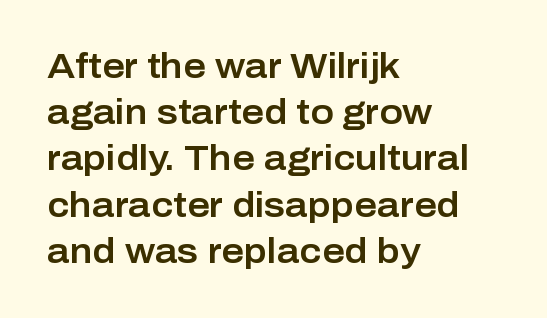
The image shows 35 px sans-serif type, upright; set left-aligned, normal line spacing (1.32x), normal letter spacing, not underlined; low stroke contrast and a medium x-height.
